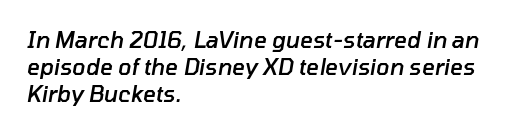
{"italic": "yes", "lean": "right", "slant_degrees": 10, "bold": "semi", "underline": "no", "align": "left", "line_spacing_ratio": 1.23, "letter_spacing": "normal", "letter_spacing_em": 0.0, "glyph_px": 22}
